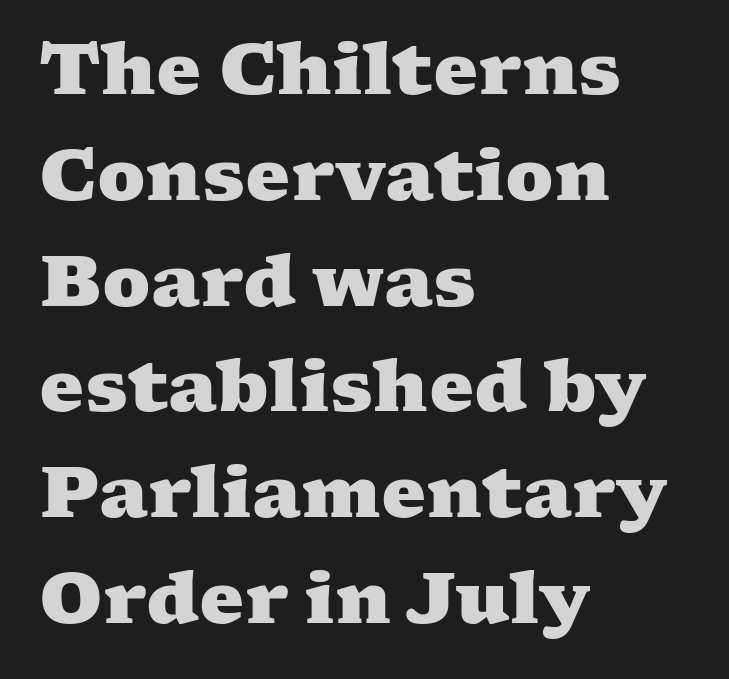
The image shows 71 px heavy, wide serif type; set left-aligned, normal line spacing (1.49x), normal letter spacing, not underlined; medium stroke contrast and a medium x-height.
